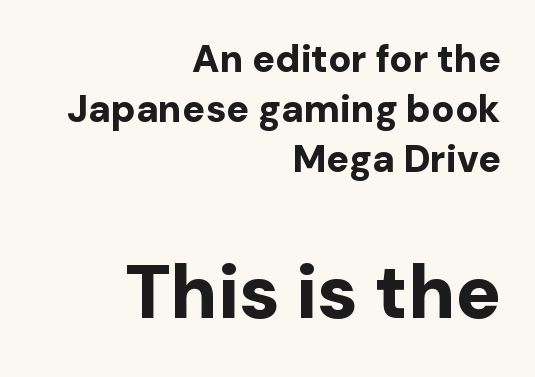
Rendered with straight, roman letterforms. The area under the type is left untouched. Between these two stacked blocks, the lower one wins on size. The space between consecutive lines is moderate. This sample uses a sans-serif face. Is this a fixed-width face? No — the glyphs have proportional, varying widths.
